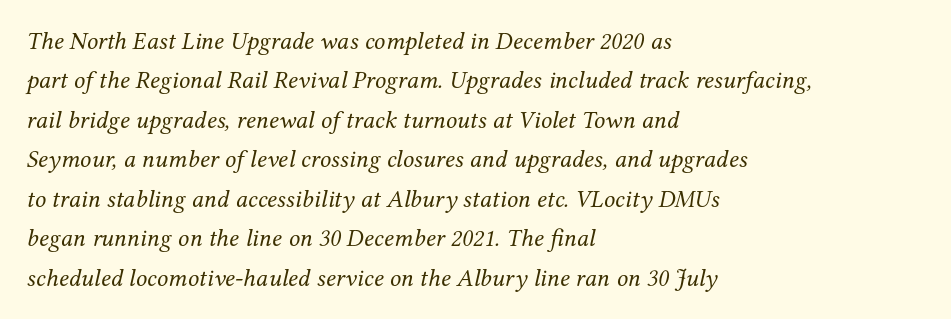
{"italic": "yes", "lean": "right", "slant_degrees": 12, "bold": "no", "underline": "no", "align": "left", "line_spacing": "normal", "line_spacing_ratio": 1.58, "letter_spacing": "normal", "letter_spacing_em": 0.0, "glyph_px": 25}
